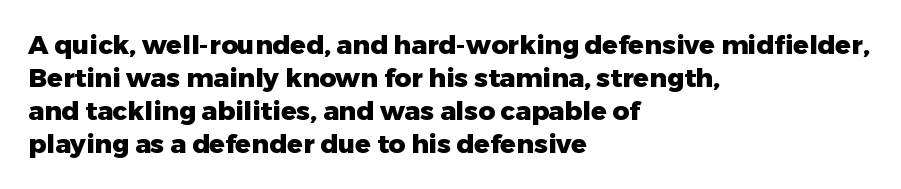
Q: Is the text bold? A: Yes.
Q: Is the text italic (slanted)? A: No, it is upright.
Q: Is the text underlined? A: No.
Q: How is the paragraph aligned? A: Left-aligned.
Q: Is the spacing between letters normal or unusually wide? A: Normal.
Q: Is the spacing between lines tight, normal or loose? A: Normal.
